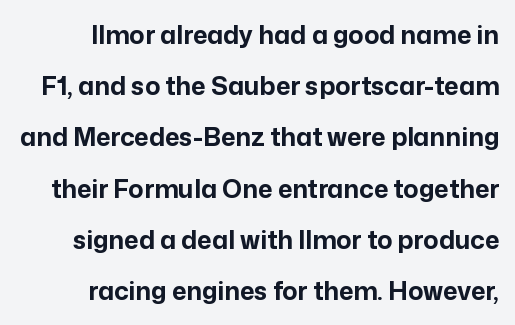
The image shows 25 px bold type, upright; set loose line spacing (2.05x), normal letter spacing, not underlined.
